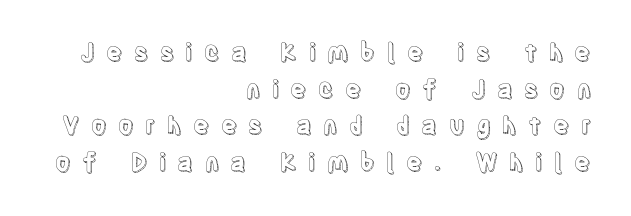
{"italic": "no", "underline": "no", "align": "right", "line_spacing": "normal", "line_spacing_ratio": 1.53, "letter_spacing": "wide", "letter_spacing_em": 0.47, "glyph_px": 24}
